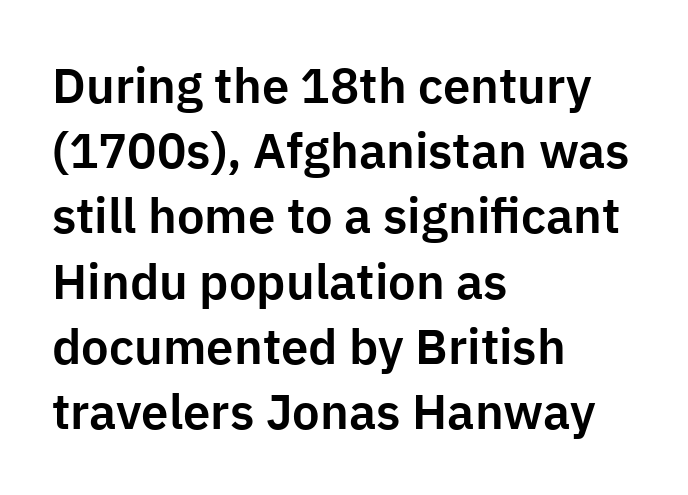
{"serif": "no", "italic": "no", "width": "normal", "stroke_contrast": "low", "x_height": "medium", "monospaced": "no", "underline": "no", "align": "left", "line_spacing": "normal", "line_spacing_ratio": 1.33, "letter_spacing": "normal", "letter_spacing_em": 0.0, "glyph_px": 49}
